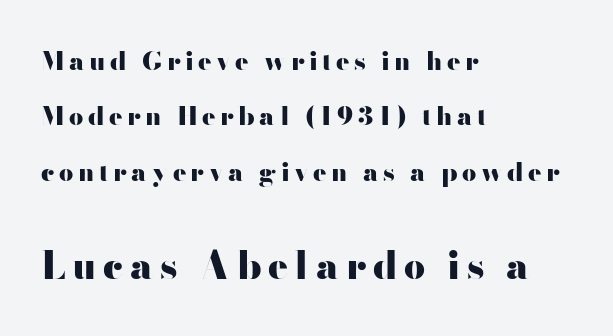
Q: Is the text bold? A: Yes.
Q: Is the text italic (slanted)? A: No, it is upright.
Q: Is the typeface a serif or a sans-serif typeface? A: Serif.
Q: Is the text underlined? A: No.
Q: How is the paragraph aligned? A: Left-aligned.
Q: Is the spacing between lines tight, normal or loose? A: Loose.
Q: Which block of text is set in a larger size, the first (top) or the second (bottom)? A: The second (bottom) one.
Q: Width (condensed, normal, or wide)? A: Wide.
Q: Stroke contrast? A: High.
Q: x-height? A: Small.
Q: Monospaced? A: No.
